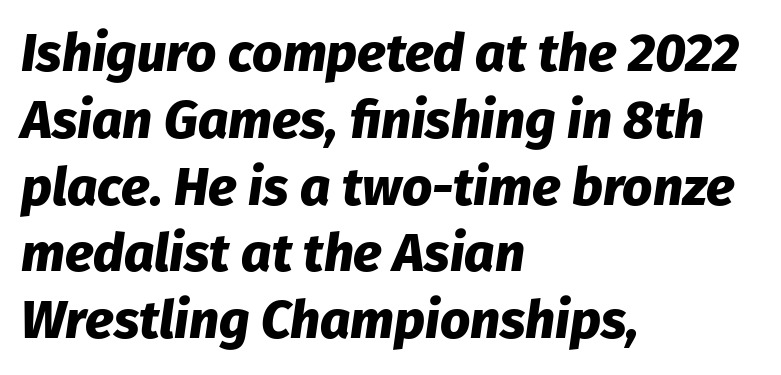
Q: Is the text bold? A: Yes.
Q: Is the text italic (slanted)? A: Yes, it leans right by about 8 degrees.
Q: Is the text underlined? A: No.
Q: How is the paragraph aligned? A: Left-aligned.
Q: Is the spacing between letters normal or unusually wide? A: Normal.
Q: Is the spacing between lines tight, normal or loose? A: Normal.
Q: Width (condensed, normal, or wide)? A: Normal.
Q: Stroke contrast? A: Low.
Q: x-height? A: Medium.
Q: Monospaced? A: No.
